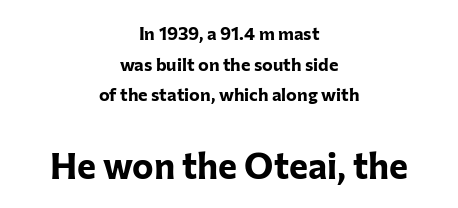
Q: Is the text bold? A: Yes.
Q: Is the text italic (slanted)? A: No, it is upright.
Q: Is the typeface a serif or a sans-serif typeface? A: Sans-serif.
Q: Is the text underlined? A: No.
Q: How is the paragraph aligned? A: Centered.
Q: Is the spacing between letters normal or unusually wide? A: Normal.
Q: Is the spacing between lines tight, normal or loose? A: Normal.
Q: Which block of text is set in a larger size, the first (top) or the second (bottom)? A: The second (bottom) one.
Q: Width (condensed, normal, or wide)? A: Normal.
Q: Stroke contrast? A: Low.
Q: x-height? A: Medium.
Q: Monospaced? A: No.
